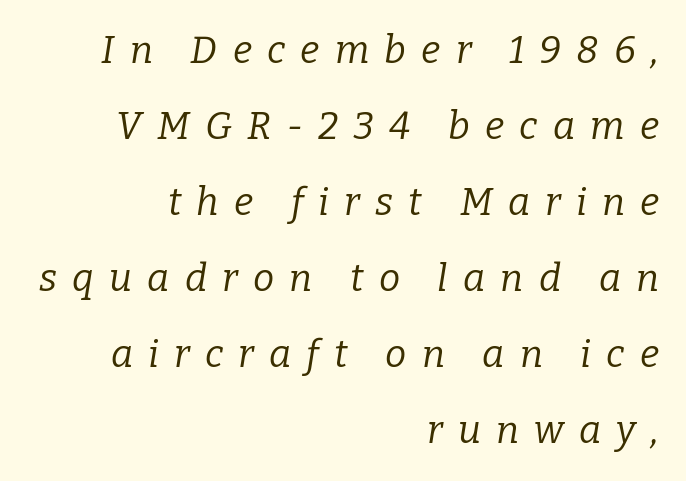
{"serif": "yes", "italic": "yes", "lean": "right", "slant_degrees": 9, "bold": "no", "weight": "regular", "width": "normal", "stroke_contrast": "low", "x_height": "medium", "monospaced": "no", "underline": "no", "align": "right", "line_spacing": "loose", "line_spacing_ratio": 2.0, "letter_spacing": "wide", "letter_spacing_em": 0.4, "glyph_px": 38}
